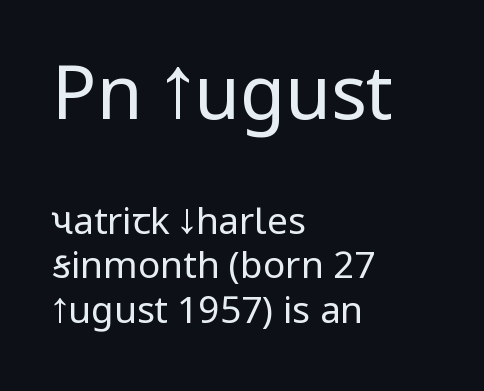
The image shows 74 px regular-weight, condensed sans-serif type, upright; set left-aligned, line spacing 1.2x, normal letter spacing, not underlined; the first (top) block is 2.0x larger; low stroke contrast and a large x-height.
